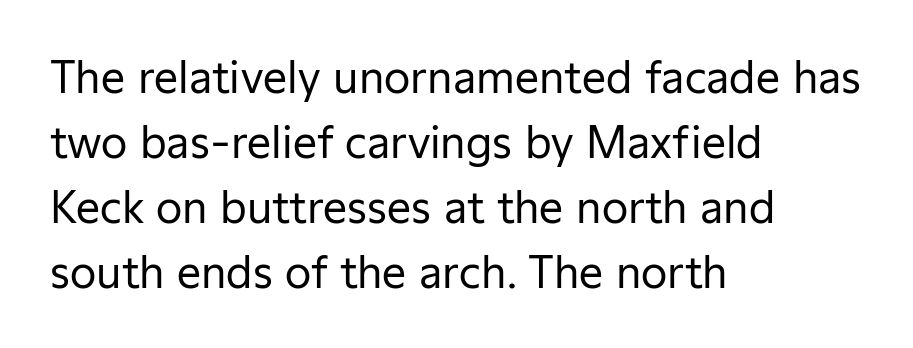
Honestly, there is no underline to notice here at all. The rendering uses a moderate line-height, typical for paragraphs. You can tell from the bare stems that sans-serif type was used. Posture: straight, roman, zero tilt. Stroke mass is kept to a normal reading level or below.
